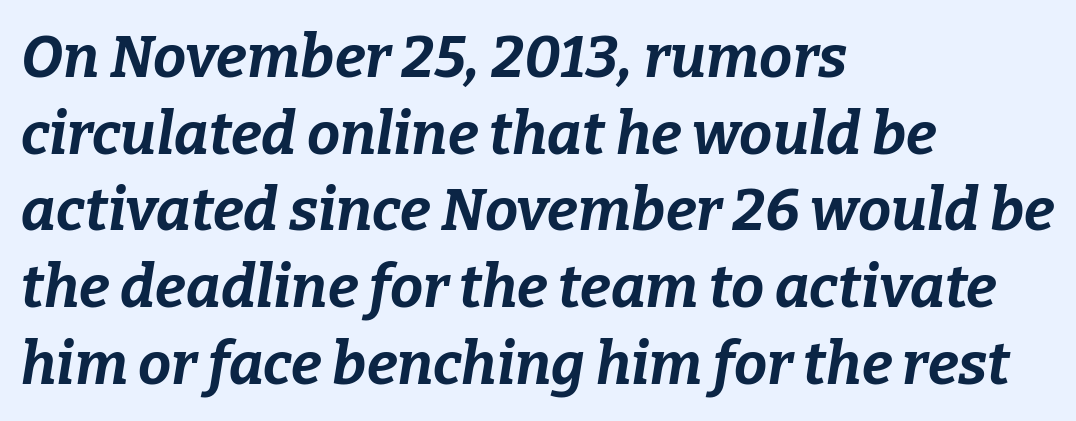
{"italic": "yes", "lean": "right", "slant_degrees": 9, "bold": "yes", "weight": "bold", "width": "normal", "stroke_contrast": "low", "x_height": "medium", "monospaced": "no", "underline": "no", "align": "left", "line_spacing": "normal", "line_spacing_ratio": 1.3, "letter_spacing": "normal", "letter_spacing_em": 0.0, "glyph_px": 59}
